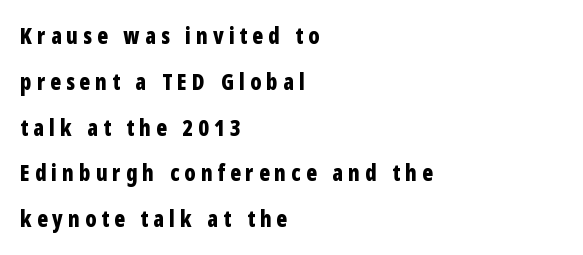
Summary of vertical rhythm: relaxed, with wide interline spacing. The gap between lines stays unmarked. The rag falls on the right side of this text block. Weight check: bold — yes, fully.
